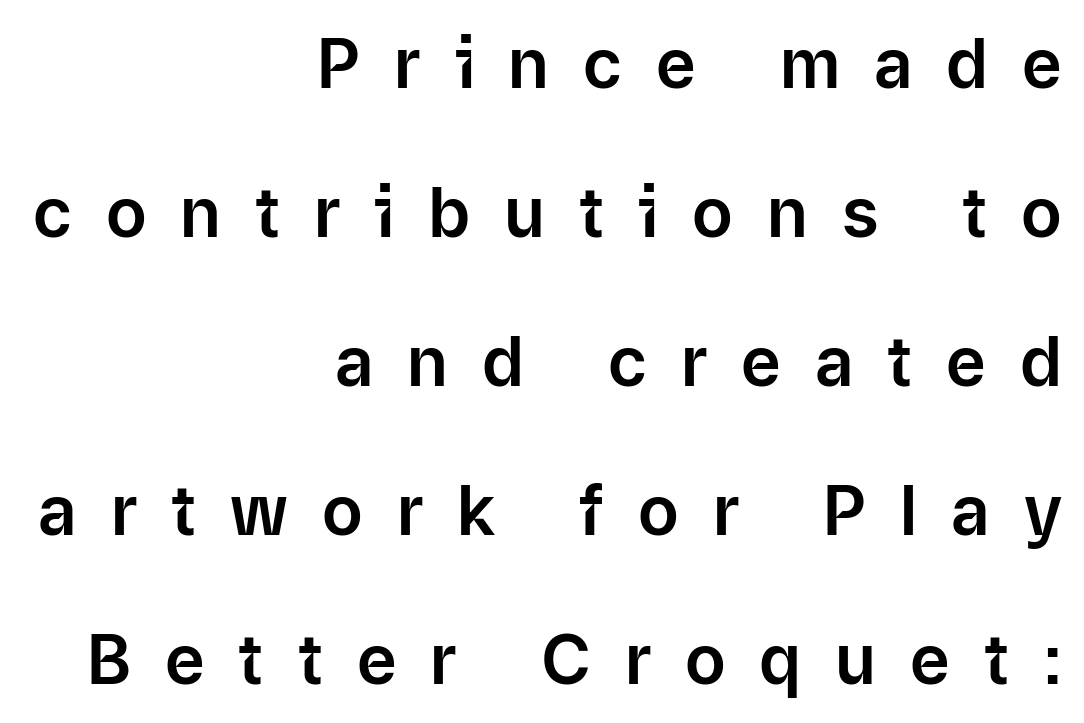
{"serif": "no", "italic": "no", "width": "normal", "stroke_contrast": "low", "x_height": "medium", "monospaced": "no", "underline": "no", "align": "right", "line_spacing": "loose", "line_spacing_ratio": 2.19, "letter_spacing": "wide", "letter_spacing_em": 0.5, "glyph_px": 68}
